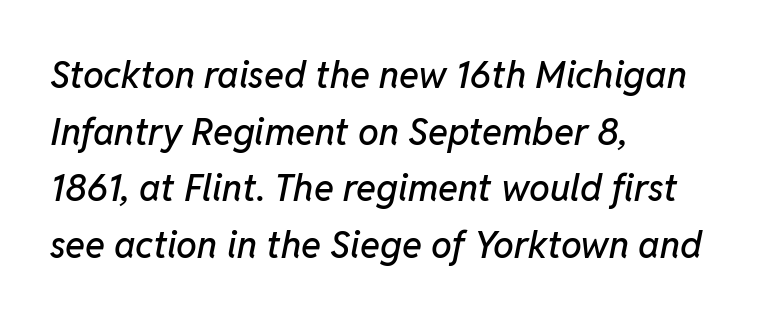
Q: Is the text italic (slanted)? A: Yes, it leans right by about 11 degrees.
Q: Is the text underlined? A: No.
Q: How is the paragraph aligned? A: Left-aligned.
Q: Is the spacing between letters normal or unusually wide? A: Normal.
Q: Is the spacing between lines tight, normal or loose? A: Normal.
Q: Width (condensed, normal, or wide)? A: Normal.
Q: Stroke contrast? A: Low.
Q: x-height? A: Medium.
Q: Monospaced? A: No.
